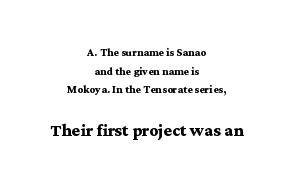
The image shows 22 px bold type, upright; set centered, normal line spacing (1.33x), normal letter spacing, not underlined; the second (bottom) block is 1.57x larger.
